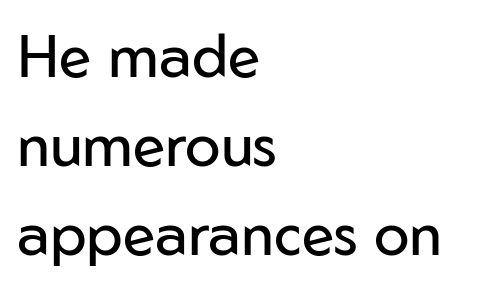
{"serif": "no", "italic": "no", "bold": "no", "weight": "regular", "width": "normal", "stroke_contrast": "low", "x_height": "medium", "monospaced": "no", "underline": "no", "align": "left", "line_spacing": "normal", "line_spacing_ratio": 1.51, "letter_spacing": "normal", "letter_spacing_em": 0.0, "glyph_px": 59}
